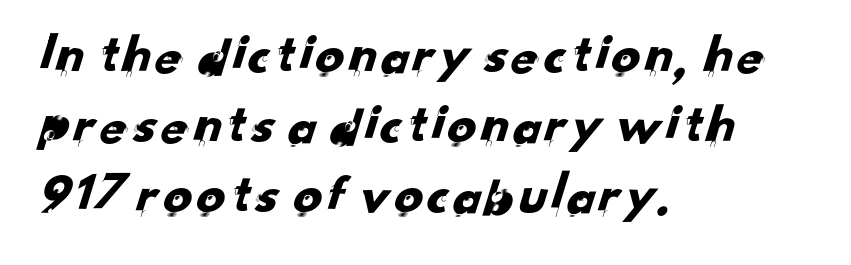
Alignment: flush left. The zone under the glyphs is completely vacant. Note the varied advance widths — an 'i' is clearly narrower than an 'm'. There is no visible air inserted between adjacent glyphs. Letterform terminals end flat and unadorned throughout the passage.
